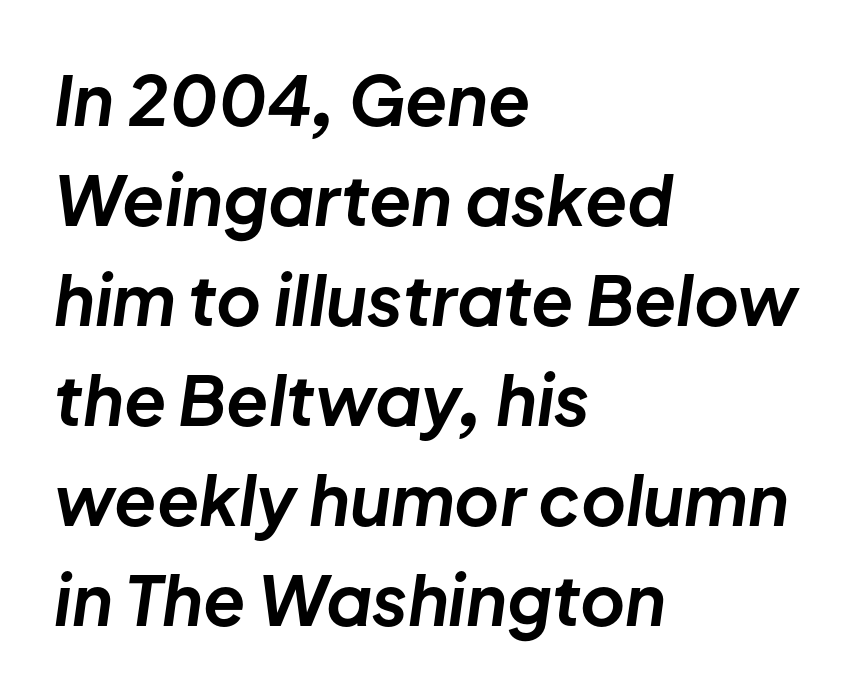
Q: Is the text bold? A: Yes.
Q: Is the text italic (slanted)? A: Yes, it leans right by about 8 degrees.
Q: Is the text underlined? A: No.
Q: How is the paragraph aligned? A: Left-aligned.
Q: Is the spacing between letters normal or unusually wide? A: Normal.
Q: Is the spacing between lines tight, normal or loose? A: Normal.
Q: Width (condensed, normal, or wide)? A: Normal.
Q: Stroke contrast? A: Low.
Q: x-height? A: Medium.
Q: Monospaced? A: No.
